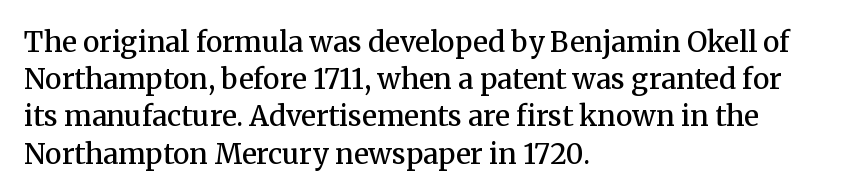
{"serif": "yes", "italic": "no", "bold": "semi", "weight": "semibold", "width": "normal", "stroke_contrast": "medium", "x_height": "medium", "monospaced": "no", "underline": "no", "align": "left", "line_spacing": "normal", "line_spacing_ratio": 1.33, "letter_spacing": "normal", "letter_spacing_em": 0.0, "glyph_px": 28}
